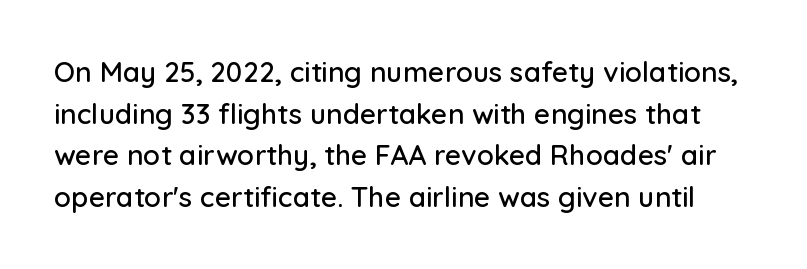
The face used here is a sans, in the tradition of grotesques and geometrics. Does the lettering tilt? It doesn't — this is upright. Words appear dense and cohesive because spacing is normal. A bare baseline throughout the passage. Spacing verdict: proportional, widths tailored to each character.
